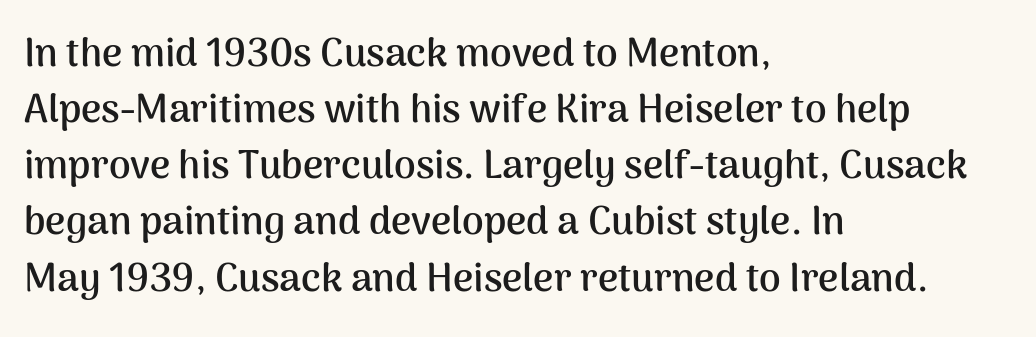
Q: Is the text bold? A: Yes.
Q: Is the text italic (slanted)? A: No, it is upright.
Q: Is the typeface a serif or a sans-serif typeface? A: Sans-serif.
Q: Is the text underlined? A: No.
Q: How is the paragraph aligned? A: Left-aligned.
Q: Is the spacing between letters normal or unusually wide? A: Normal.
Q: Is the spacing between lines tight, normal or loose? A: Normal.
Q: Width (condensed, normal, or wide)? A: Normal.
Q: Stroke contrast? A: Medium.
Q: x-height? A: Medium.
Q: Monospaced? A: No.
